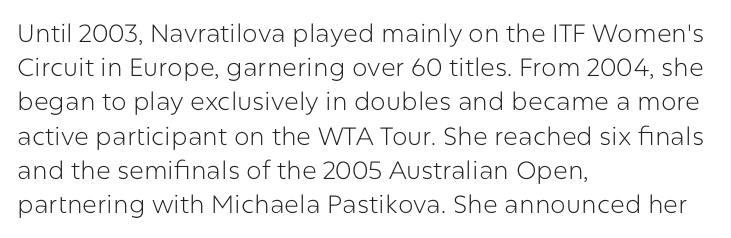
{"italic": "no", "bold": "no", "underline": "no", "align": "left", "line_spacing": "normal", "line_spacing_ratio": 1.37, "letter_spacing": "normal", "letter_spacing_em": 0.0, "glyph_px": 25}
